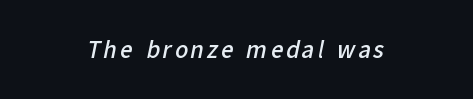
{"bold": "semi", "underline": "no", "align": "center", "glyph_px": 22}
